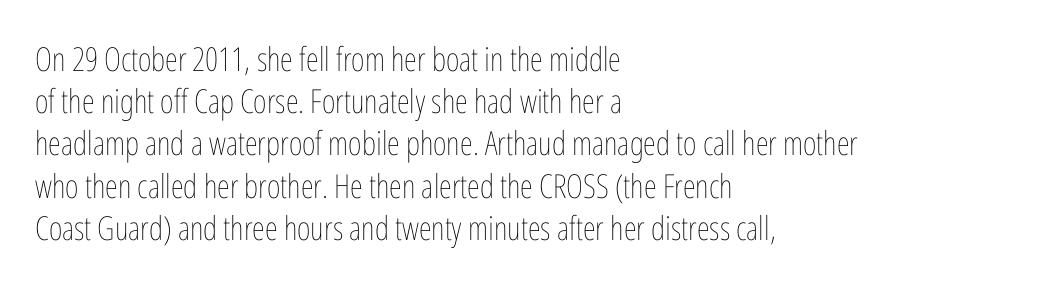
The image shows 33 px thin, condensed type, upright; set left-aligned, normal line spacing (1.28x), normal letter spacing, not underlined; low stroke contrast and a medium x-height.
